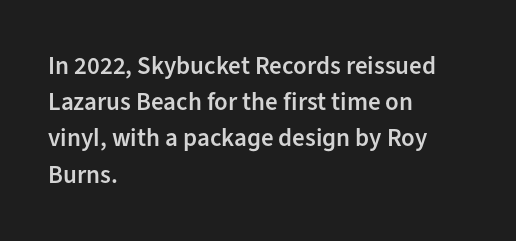
{"italic": "no", "bold": "semi", "underline": "no", "align": "left", "line_spacing": "normal", "line_spacing_ratio": 1.45, "letter_spacing": "normal", "letter_spacing_em": 0.0, "glyph_px": 25}
